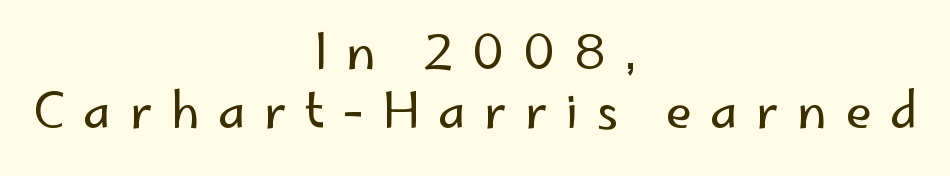
{"serif": "no", "italic": "no", "bold": "no", "weight": "regular", "width": "normal", "stroke_contrast": "low", "x_height": "small", "monospaced": "no", "underline": "no", "align": "center", "line_spacing_ratio": 1.23, "letter_spacing": "wide", "letter_spacing_em": 0.38, "glyph_px": 48}
